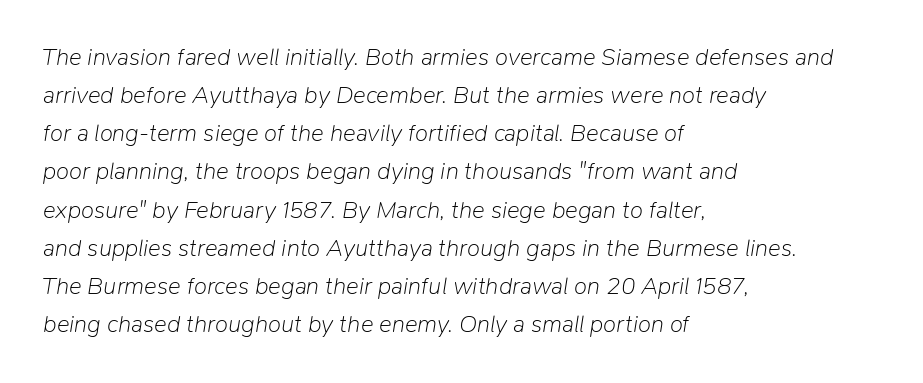
Q: Is the text bold? A: No.
Q: Is the text italic (slanted)? A: Yes, it leans right by about 9 degrees.
Q: Is the text underlined? A: No.
Q: How is the paragraph aligned? A: Left-aligned.
Q: Is the spacing between letters normal or unusually wide? A: Normal.
Q: Is the spacing between lines tight, normal or loose? A: Normal.
